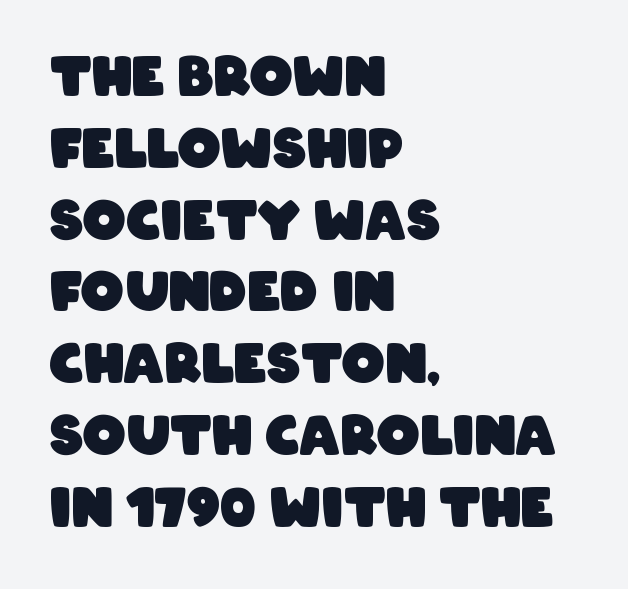
Q: Is the text bold? A: Yes.
Q: Is the typeface a serif or a sans-serif typeface? A: Sans-serif.
Q: Is the text underlined? A: No.
Q: How is the paragraph aligned? A: Left-aligned.
Q: Is the spacing between letters normal or unusually wide? A: Normal.
Q: Is the spacing between lines tight, normal or loose? A: Normal.
Q: Width (condensed, normal, or wide)? A: Condensed.
Q: Stroke contrast? A: Low.
Q: x-height? A: Large.
Q: Monospaced? A: No.
